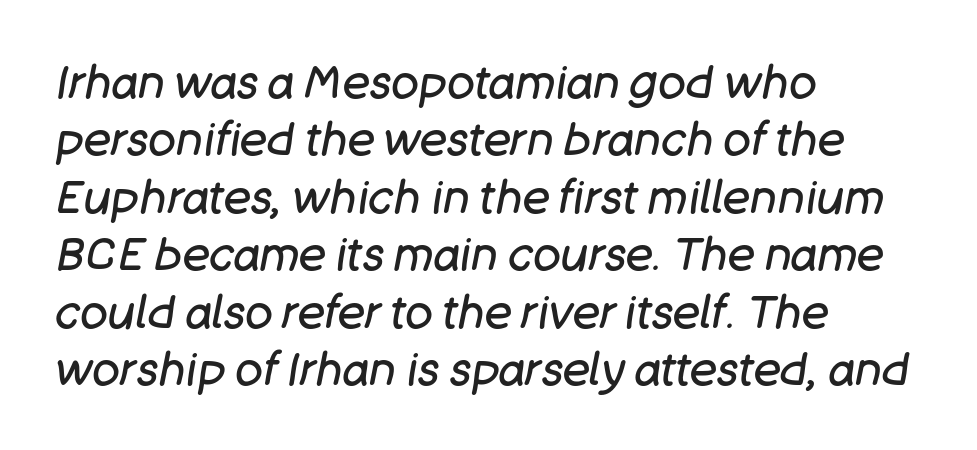
Is the letter spacing exaggerated? No — it looks like the ordinary default. Is this a fixed-width face? No — the glyphs have proportional, varying widths. The words here are not underlined. Horizontal alignment here is leftward, the default for most running prose. The text carries the slant typical of an italic or oblique font. Notice how descenders clear the ascenders below comfortably — that's standard leading.
